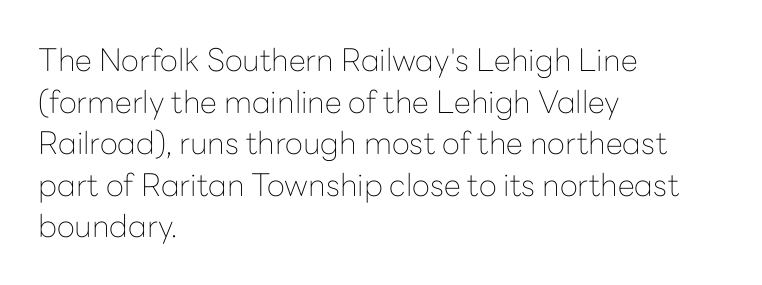
Q: Is the text bold? A: No.
Q: Is the text italic (slanted)? A: No, it is upright.
Q: Is the typeface a serif or a sans-serif typeface? A: Sans-serif.
Q: Is the text underlined? A: No.
Q: How is the paragraph aligned? A: Left-aligned.
Q: Is the spacing between letters normal or unusually wide? A: Normal.
Q: Is the spacing between lines tight, normal or loose? A: Normal.
Q: Width (condensed, normal, or wide)? A: Normal.
Q: Stroke contrast? A: Low.
Q: x-height? A: Medium.
Q: Monospaced? A: No.
